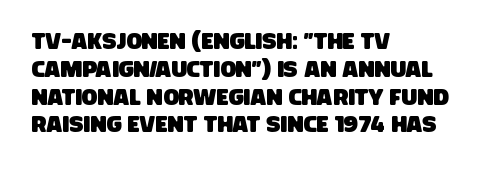
The letters sit at their default tracking, neither squeezed nor spread. Descenders hang freely into open space. These lines are set flush left with a ragged right edge.
